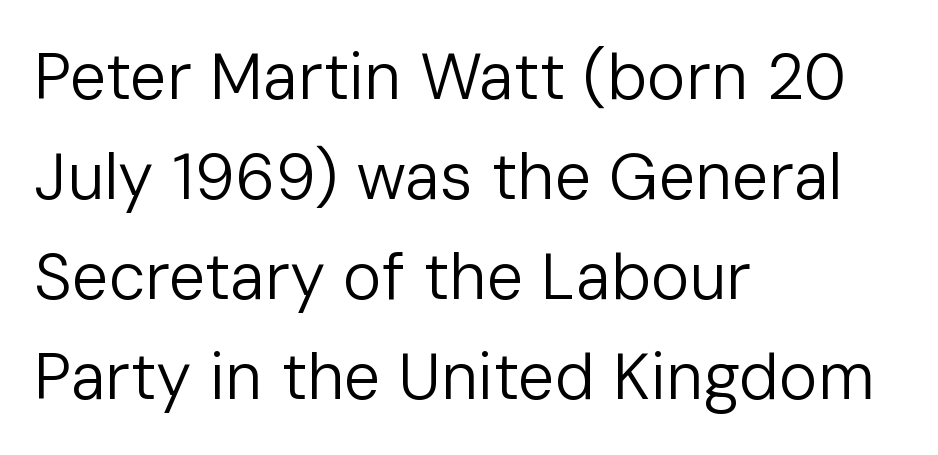
The image shows 65 px regular-weight sans-serif type, upright; set left-aligned, normal line spacing (1.54x), normal letter spacing, not underlined; low stroke contrast and a medium x-height.
